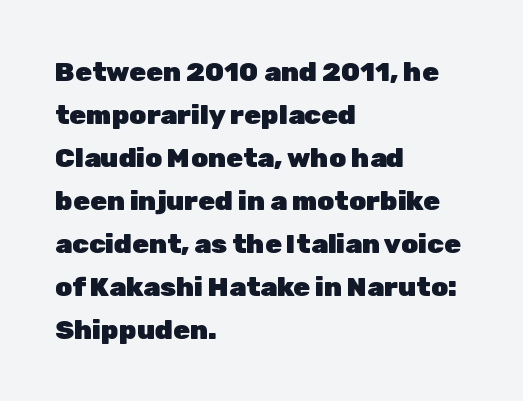
Typesetter's note: full bold, strokes at maximum text heaviness. Quick note: interline space is typical. Compared with a centered layout, this one pins lines to the left instead. Tall strokes in this sample are plumb rather than angled. The tracking reads as untouched default to a designer's eye. Has an underline been added? It has not.
